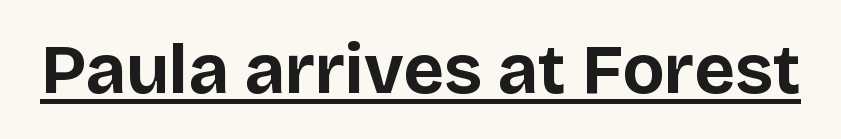
Q: Is the text bold? A: Yes.
Q: Is the text italic (slanted)? A: No, it is upright.
Q: Is the typeface a serif or a sans-serif typeface? A: Sans-serif.
Q: Is the text underlined? A: Yes.
Q: Is the spacing between letters normal or unusually wide? A: Normal.
Q: Width (condensed, normal, or wide)? A: Normal.
Q: Stroke contrast? A: Low.
Q: x-height? A: Large.
Q: Monospaced? A: No.
